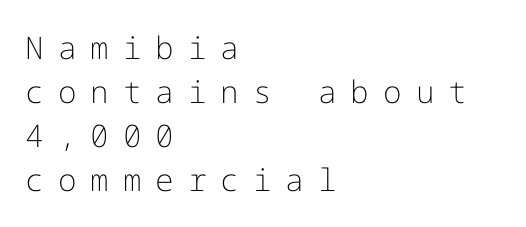
The image shows 31 px light sans-serif type, upright; set left-aligned, normal line spacing (1.42x), unusually wide letter spacing (+0.45 em), not underlined; low stroke contrast and a medium x-height.
